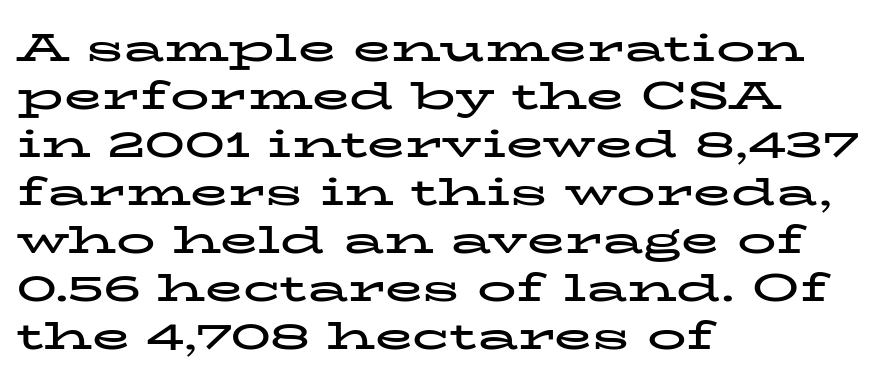
Spacing between characters is what you'd get straight out of the box. Do the letters lean? They stand straight. You'd pick this weight for a headline — it's a proper bold. The lines are quadded left. The face used here is seriffed, in the tradition of book romans. Just letters on the line, the space beneath them empty.
